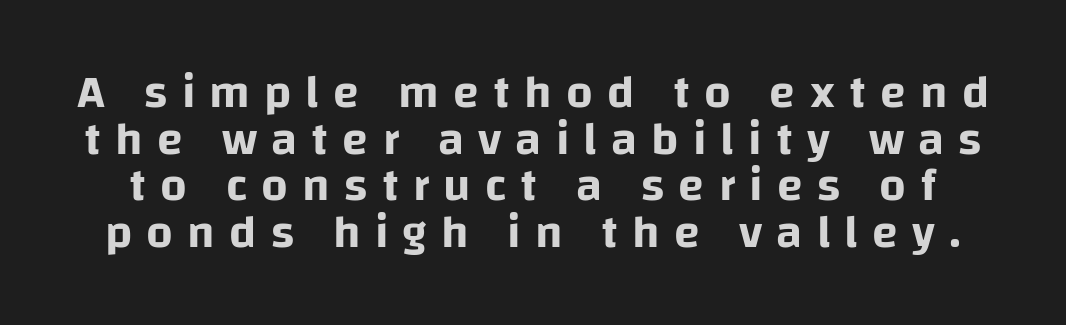
Q: Is the text italic (slanted)? A: No, it is upright.
Q: Is the typeface a serif or a sans-serif typeface? A: Sans-serif.
Q: Is the text underlined? A: No.
Q: Is the spacing between letters normal or unusually wide? A: Unusually wide.
Q: Is the spacing between lines tight, normal or loose? A: Tight.
Q: Width (condensed, normal, or wide)? A: Normal.
Q: Stroke contrast? A: Low.
Q: x-height? A: Large.
Q: Monospaced? A: No.
